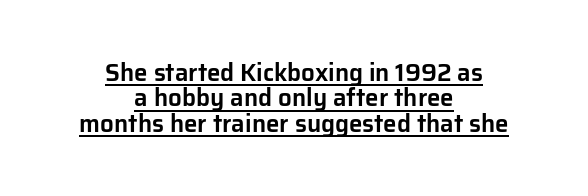
Q: Is the text italic (slanted)? A: No, it is upright.
Q: Is the text underlined? A: Yes.
Q: How is the paragraph aligned? A: Centered.
Q: Is the spacing between letters normal or unusually wide? A: Normal.
Q: Is the spacing between lines tight, normal or loose? A: Tight.
